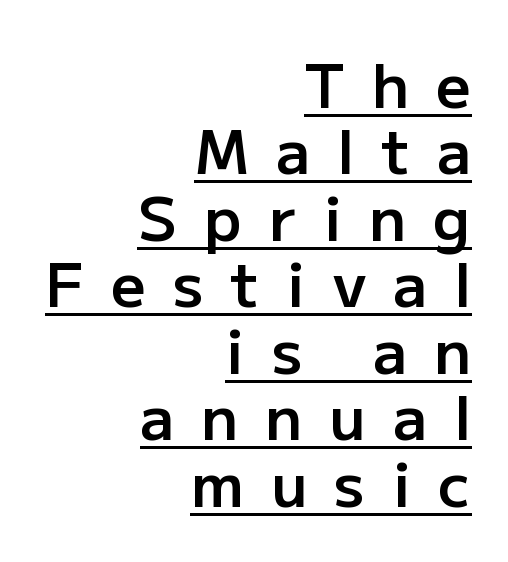
Someone cranked the tracking dial way up on this one. Leftover space on each line is placed entirely before the opening word. Serif or sans? Sans — the stroke terminals are bare. The glyphs have the mass of a demibold cut, below bold. This is underlined copy, the kind a proofreader might mark for attention. The rendering uses natural spacing where letterforms have individual widths.
